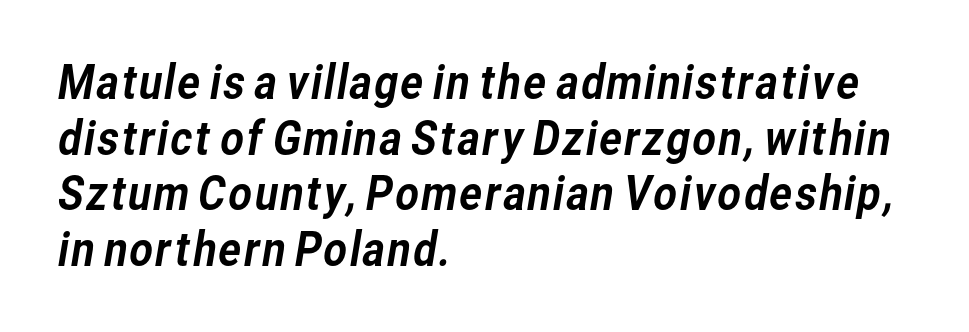
Q: Is the typeface a serif or a sans-serif typeface? A: Sans-serif.
Q: Is the text underlined? A: No.
Q: How is the paragraph aligned? A: Left-aligned.
Q: Is the spacing between letters normal or unusually wide? A: Normal.
Q: Width (condensed, normal, or wide)? A: Normal.
Q: Stroke contrast? A: Low.
Q: x-height? A: Medium.
Q: Monospaced? A: No.
